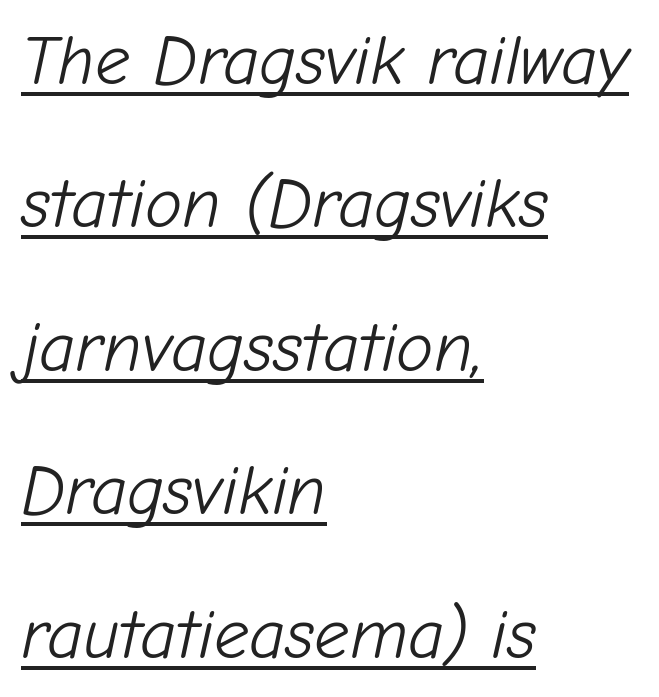
Q: Is the text bold? A: No.
Q: Is the text italic (slanted)? A: Yes, it leans right by about 12 degrees.
Q: Is the text underlined? A: Yes.
Q: How is the paragraph aligned? A: Left-aligned.
Q: Is the spacing between letters normal or unusually wide? A: Normal.
Q: Is the spacing between lines tight, normal or loose? A: Loose.
Q: Width (condensed, normal, or wide)? A: Normal.
Q: Stroke contrast? A: Low.
Q: x-height? A: Medium.
Q: Monospaced? A: No.
